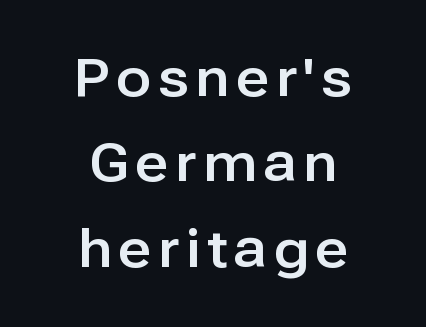
Think of a printed novel: that variable character pitch is what you see here. Quick note: not italic, upright. The line-height multiplier appears to be the usual default. The rendering positions every line midway between the sides. Clear beneath every line of the passage.
